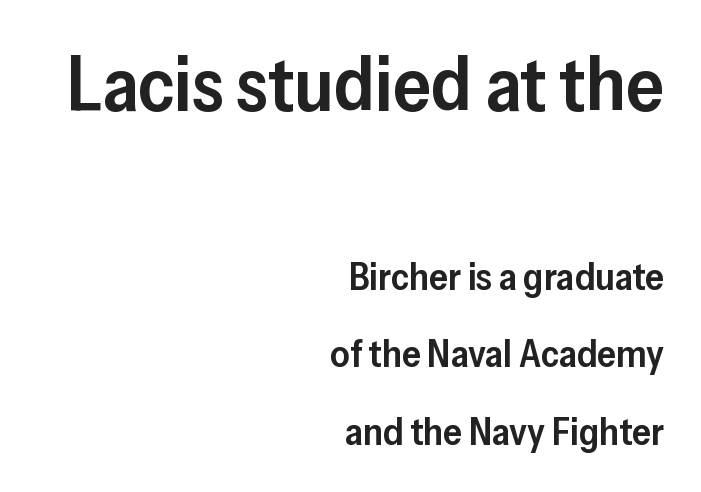
Nothing unusual about the tracking: characters are spaced as the font intends. Notice how the passage keeps a crisp vertical edge on the right only. When letters stand straight like this, we call the style roman or upright. Proportional: the letters do not fall into vertical columns. These lines carry some extra weight — a demibold, not a full bold.
